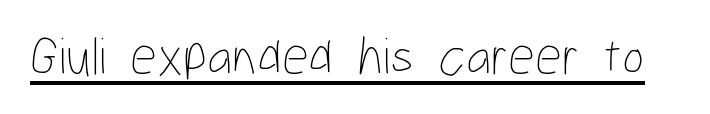
Underline: present. Character widths vary here, with narrow letters taking less room than wide ones. The weight would be labelled regular, book, light, or lighter still. A typesetter would call this zero additional tracking.
